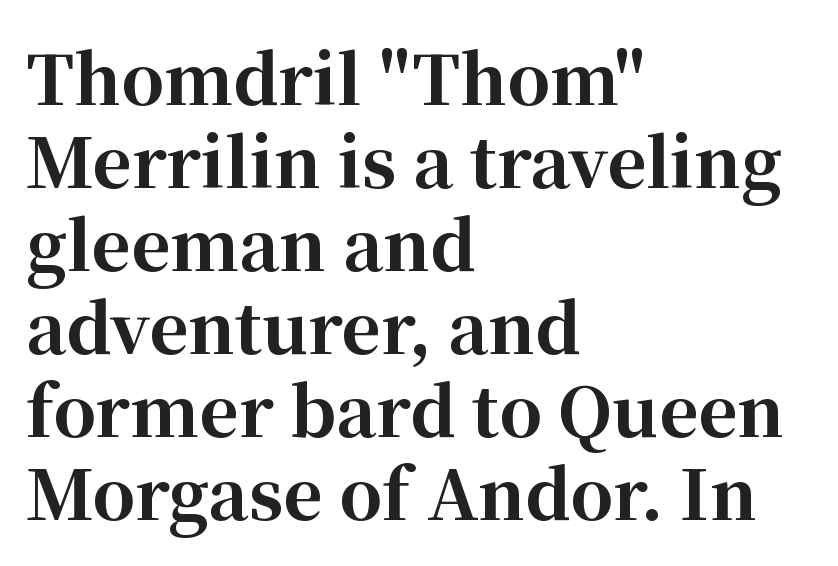
{"serif": "yes", "italic": "no", "bold": "yes", "weight": "bold", "width": "normal", "stroke_contrast": "high", "x_height": "medium", "monospaced": "no", "underline": "no", "align": "left", "line_spacing_ratio": 1.22, "letter_spacing": "normal", "letter_spacing_em": 0.0, "glyph_px": 68}
